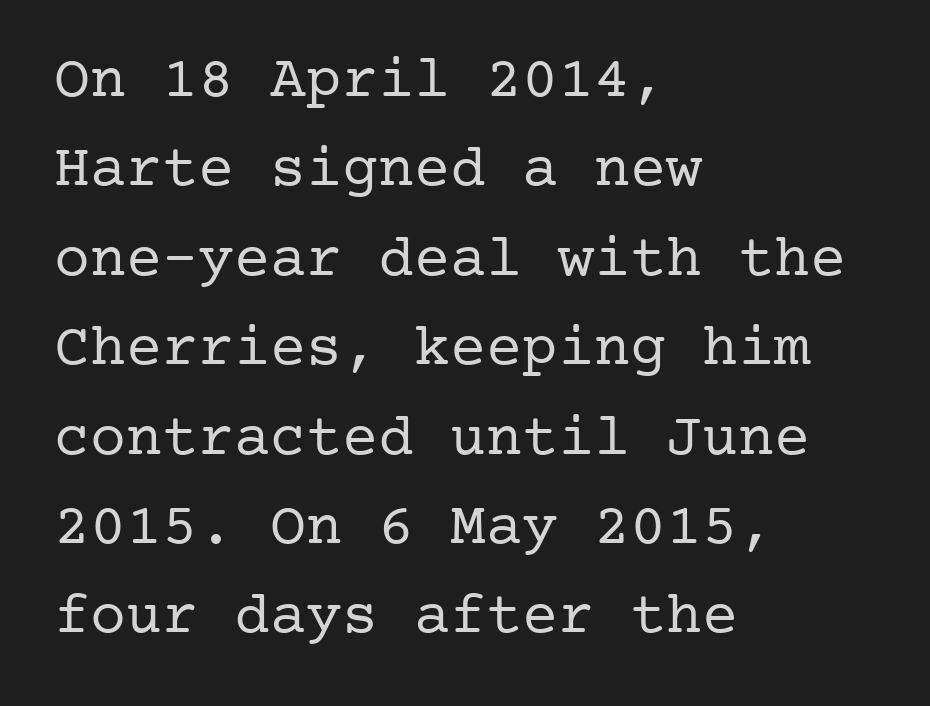
Q: Is the text bold? A: No.
Q: Is the text italic (slanted)? A: No, it is upright.
Q: Is the typeface a serif or a sans-serif typeface? A: Serif.
Q: Is the text underlined? A: No.
Q: How is the paragraph aligned? A: Left-aligned.
Q: Is the spacing between letters normal or unusually wide? A: Normal.
Q: Is the spacing between lines tight, normal or loose? A: Normal.
Q: Width (condensed, normal, or wide)? A: Normal.
Q: Stroke contrast? A: Low.
Q: x-height? A: Medium.
